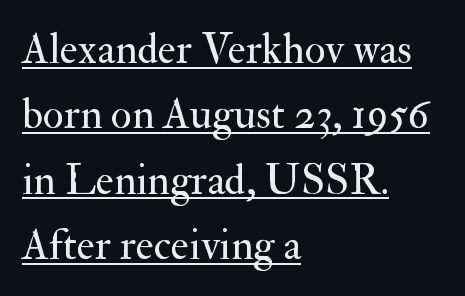
The image shows 43 px regular-weight serif type, upright; set left-aligned, normal line spacing (1.52x), normal letter spacing, underlined; medium stroke contrast and a small x-height.
